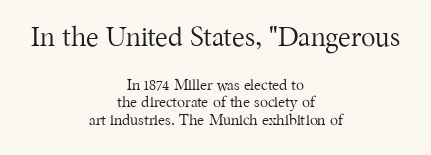
Q: Is the text bold? A: No.
Q: Is the text italic (slanted)? A: No, it is upright.
Q: Is the text underlined? A: No.
Q: How is the paragraph aligned? A: Centered.
Q: Is the spacing between letters normal or unusually wide? A: Normal.
Q: Which block of text is set in a larger size, the first (top) or the second (bottom)? A: The first (top) one.
